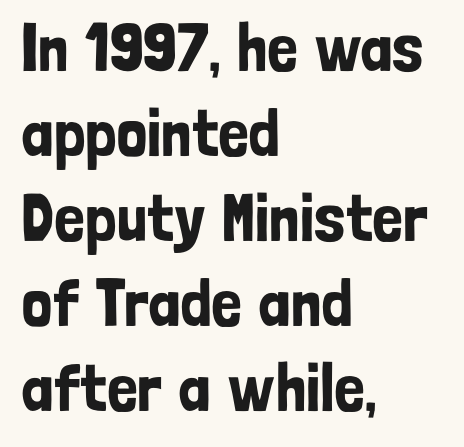
{"serif": "no", "italic": "no", "width": "condensed", "stroke_contrast": "low", "x_height": "medium", "monospaced": "no", "underline": "no", "align": "left", "line_spacing": "normal", "line_spacing_ratio": 1.25, "letter_spacing": "normal", "letter_spacing_em": 0.0, "glyph_px": 68}
